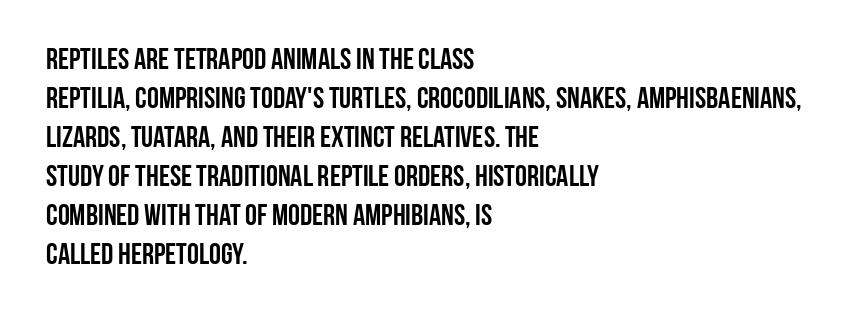
Q: Is the text italic (slanted)? A: No, it is upright.
Q: Is the typeface a serif or a sans-serif typeface? A: Sans-serif.
Q: Is the text underlined? A: No.
Q: How is the paragraph aligned? A: Left-aligned.
Q: Is the spacing between letters normal or unusually wide? A: Normal.
Q: Is the spacing between lines tight, normal or loose? A: Normal.
Q: Width (condensed, normal, or wide)? A: Condensed.
Q: Stroke contrast? A: Low.
Q: x-height? A: Large.
Q: Monospaced? A: No.
